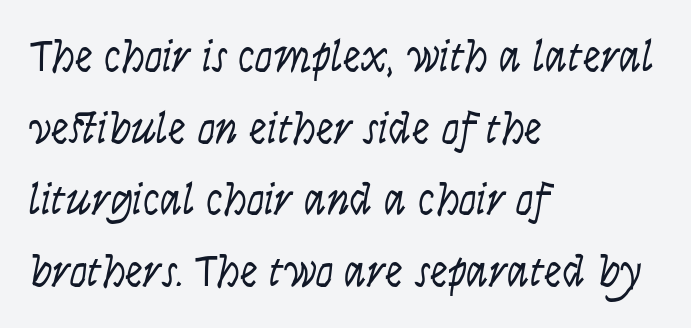
Typeset ragged right — the left edge is the straight one. A typesetter would call this proportional, since set widths differ per character. The face used here is a sans, in the tradition of grotesques and geometrics. Only glyphs here, with clear space below each row. Vertical spacing — default.
